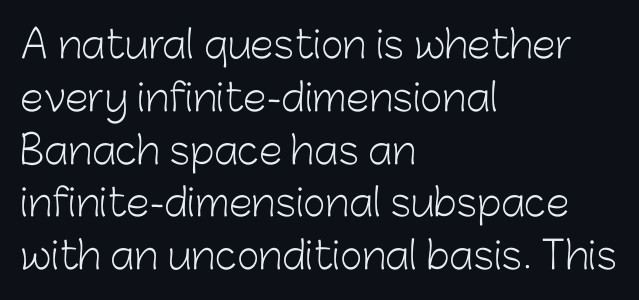
Q: Is the text bold? A: No.
Q: Is the text italic (slanted)? A: No, it is upright.
Q: Is the typeface a serif or a sans-serif typeface? A: Sans-serif.
Q: Is the text underlined? A: No.
Q: How is the paragraph aligned? A: Left-aligned.
Q: Is the spacing between letters normal or unusually wide? A: Normal.
Q: Is the spacing between lines tight, normal or loose? A: Normal.
Q: Width (condensed, normal, or wide)? A: Normal.
Q: Stroke contrast? A: Low.
Q: x-height? A: Medium.
Q: Monospaced? A: No.
